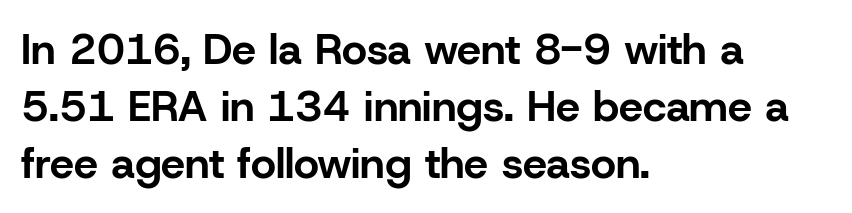
The rag falls on the right side of this text block. There is no visible air inserted between adjacent glyphs. This is the regular roman posture of the typeface. Varying glyph widths throughout — classic text-font behaviour.
